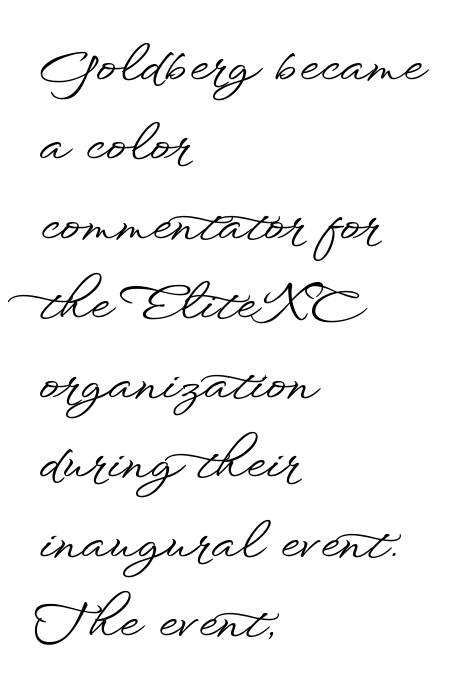
Type without underlining. Spacing between characters is what you'd get straight out of the box. Which margin do the lines hug? The left one — the right edge is uneven. The designer left line spacing at the default.
